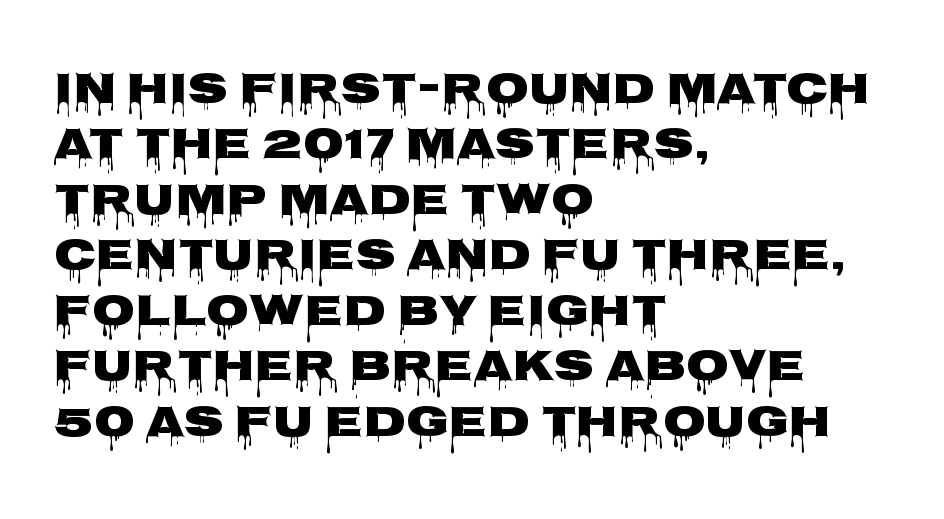
{"serif": "no", "italic": "no", "width": "wide", "stroke_contrast": "low", "x_height": "large", "monospaced": "no", "underline": "no", "align": "left", "line_spacing": "normal", "line_spacing_ratio": 1.26, "letter_spacing": "normal", "letter_spacing_em": 0.0, "glyph_px": 44}
